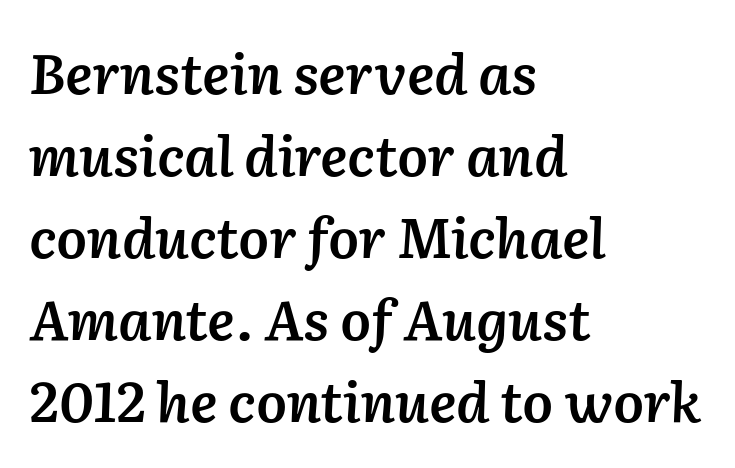
{"italic": "yes", "lean": "right", "slant_degrees": 2, "bold": "semi", "weight": "semibold", "width": "normal", "stroke_contrast": "low", "x_height": "medium", "monospaced": "no", "underline": "no", "align": "left", "line_spacing": "normal", "line_spacing_ratio": 1.49, "letter_spacing": "normal", "letter_spacing_em": 0.0, "glyph_px": 55}
